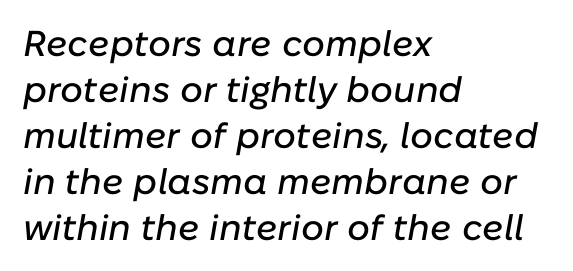
{"italic": "yes", "lean": "right", "slant_degrees": 10, "width": "normal", "stroke_contrast": "low", "x_height": "medium", "monospaced": "no", "underline": "no", "align": "left", "line_spacing": "normal", "line_spacing_ratio": 1.28, "letter_spacing": "normal", "letter_spacing_em": 0.0, "glyph_px": 36}
